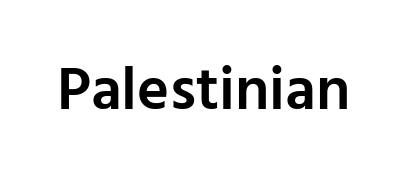
Q: Is the text bold? A: Semi-bold.
Q: Is the text italic (slanted)? A: No, it is upright.
Q: Is the typeface a serif or a sans-serif typeface? A: Sans-serif.
Q: Is the text underlined? A: No.
Q: Is the spacing between letters normal or unusually wide? A: Normal.
Q: Width (condensed, normal, or wide)? A: Normal.
Q: Stroke contrast? A: Low.
Q: x-height? A: Medium.
Q: Monospaced? A: No.
